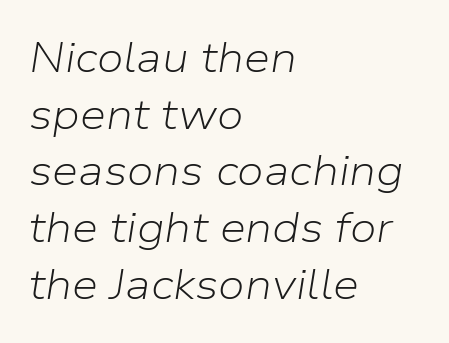
The image shows 42 px light type, italic (leaning right); set left-aligned, normal line spacing (1.35x), normal letter spacing, not underlined; low stroke contrast and a medium x-height.
